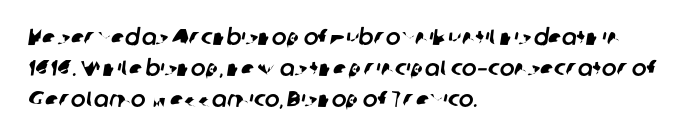
{"underline": "no", "align": "left", "line_spacing": "normal", "line_spacing_ratio": 1.4, "letter_spacing": "normal", "letter_spacing_em": 0.0, "glyph_px": 22}
